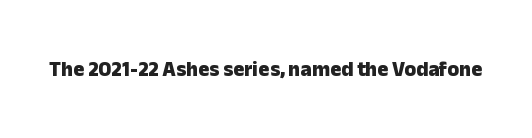
Q: Is the text bold? A: Yes.
Q: Is the text italic (slanted)? A: No, it is upright.
Q: Is the text underlined? A: No.
Q: Is the spacing between letters normal or unusually wide? A: Normal.
